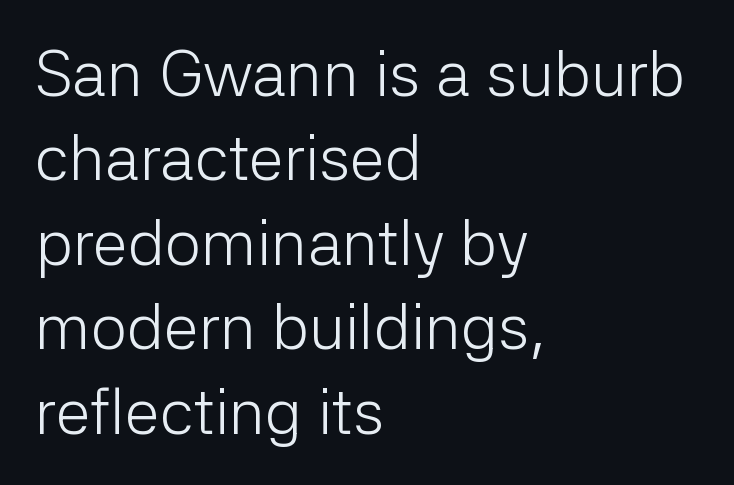
Q: Is the text bold? A: No.
Q: Is the text italic (slanted)? A: No, it is upright.
Q: Is the typeface a serif or a sans-serif typeface? A: Sans-serif.
Q: Is the text underlined? A: No.
Q: How is the paragraph aligned? A: Left-aligned.
Q: Is the spacing between letters normal or unusually wide? A: Normal.
Q: Is the spacing between lines tight, normal or loose? A: Normal.
Q: Width (condensed, normal, or wide)? A: Normal.
Q: Stroke contrast? A: Low.
Q: x-height? A: Medium.
Q: Monospaced? A: No.
